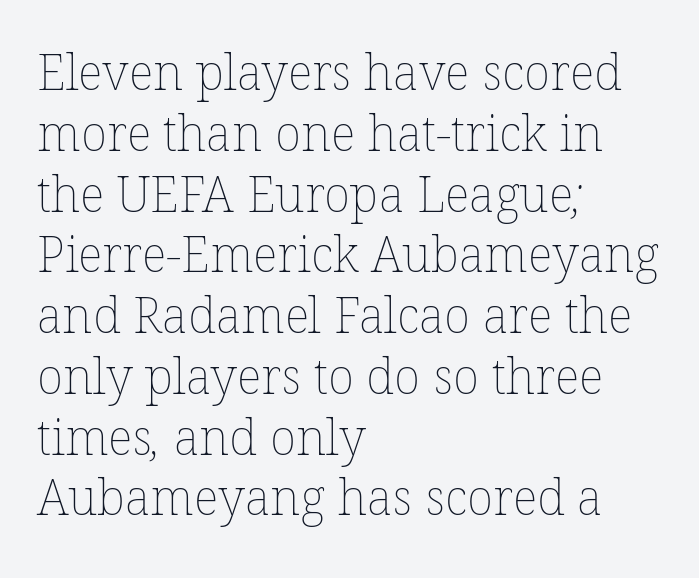
The rendering uses natural spacing where letterforms have individual widths. A quiet, ordinary-to-light weight characterises the typeface. Type without underlining. The rendering keeps characters at their native spacing. The typesetter chose a ragged-right arrangement here.
